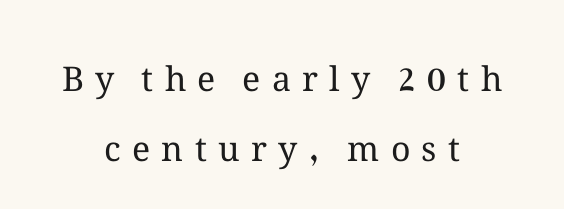
This sample has the flowing, uneven cadence of proportional lettering. Look at the tracking — it's clearly loosened, letters drifting apart. Is there any slant? The stems are plumb. Reading down the column, the eye jumps a long way to each next line. Clear beneath every line of the passage.
